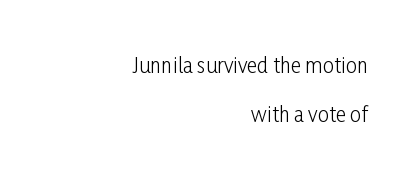
What stands out about the letter spacing? Nothing — it is the standard amount. Notice how the passage keeps a crisp vertical edge on the right only. Beneath every word, the page is bare. The face looks like a standard text weight, possibly lighter.
